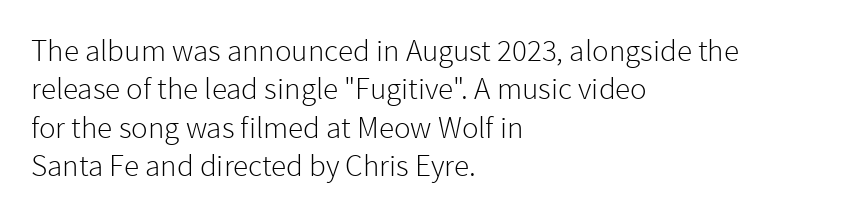
The image shows 31 px light sans-serif type, upright; set left-aligned, line spacing 1.24x, normal letter spacing, not underlined; low stroke contrast and a medium x-height.
